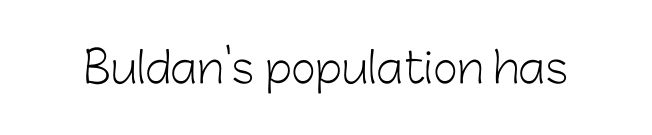
The image shows 42 px light sans-serif type, upright; set normal letter spacing, not underlined; low stroke contrast and a medium x-height.
